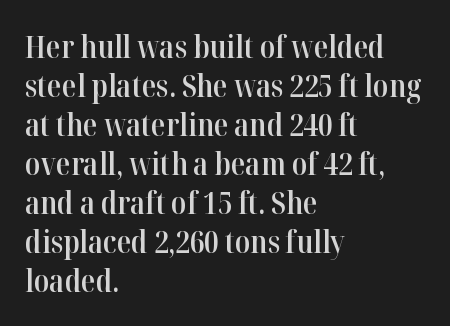
A normal amount of white space separates one row of letters from the next. Look at the stroke-to-counter ratio: somewhat heavy, a semibold. This rendering uses left alignment, leaving the right contour irregular. Descenders hang freely into open space. Ascenders rise straight up at ninety degrees. Varying glyph widths throughout — classic text-font behaviour.
